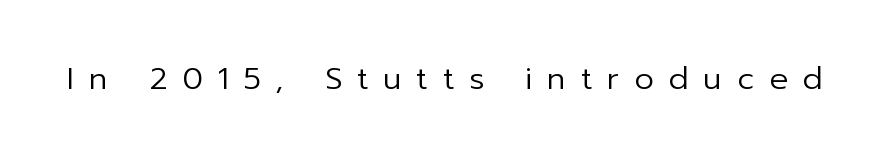
The image shows 31 px regular-weight sans-serif type, upright; set unusually wide letter spacing (+0.48 em), not underlined; low stroke contrast and a medium x-height.
